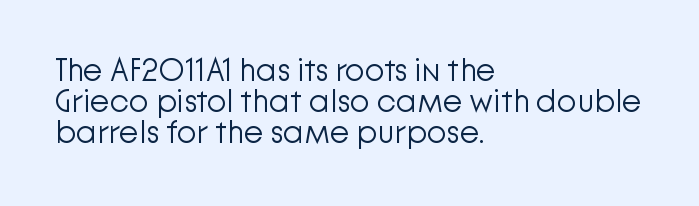
You can tell it's not italic because the verticals are truly vertical. The gaps between neighbouring characters are ordinary and unremarkable. The passage shown is typed in a proportional face where columns would drift. Just letters on the line, the space beneath them empty.
